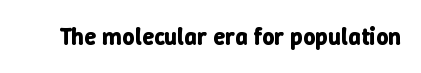
The image shows 24 px bold type, upright; set normal letter spacing, not underlined.
